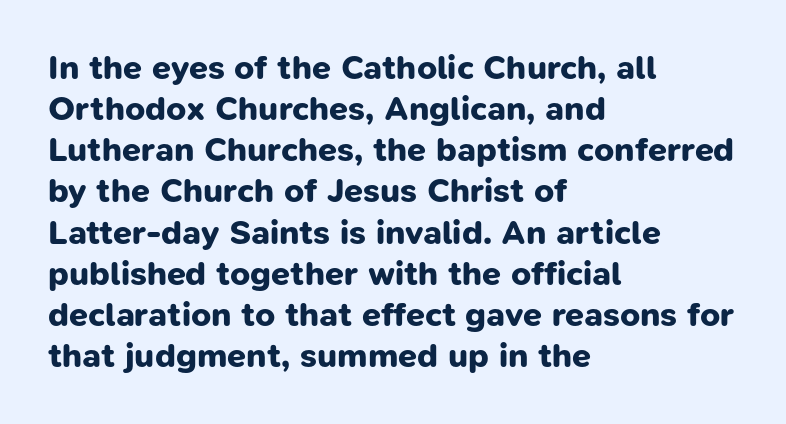
The image shows 34 px bold sans-serif type; set left-aligned, line spacing 1.21x, normal letter spacing, not underlined; low stroke contrast and a medium x-height.
